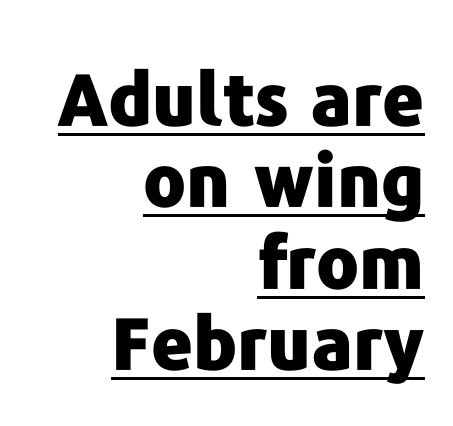
Q: Is the text bold? A: Yes.
Q: Is the text italic (slanted)? A: No, it is upright.
Q: Is the typeface a serif or a sans-serif typeface? A: Sans-serif.
Q: Is the text underlined? A: Yes.
Q: How is the paragraph aligned? A: Right-aligned.
Q: Is the spacing between letters normal or unusually wide? A: Normal.
Q: Is the spacing between lines tight, normal or loose? A: Tight.
Q: Width (condensed, normal, or wide)? A: Normal.
Q: Stroke contrast? A: Low.
Q: x-height? A: Medium.
Q: Monospaced? A: No.
